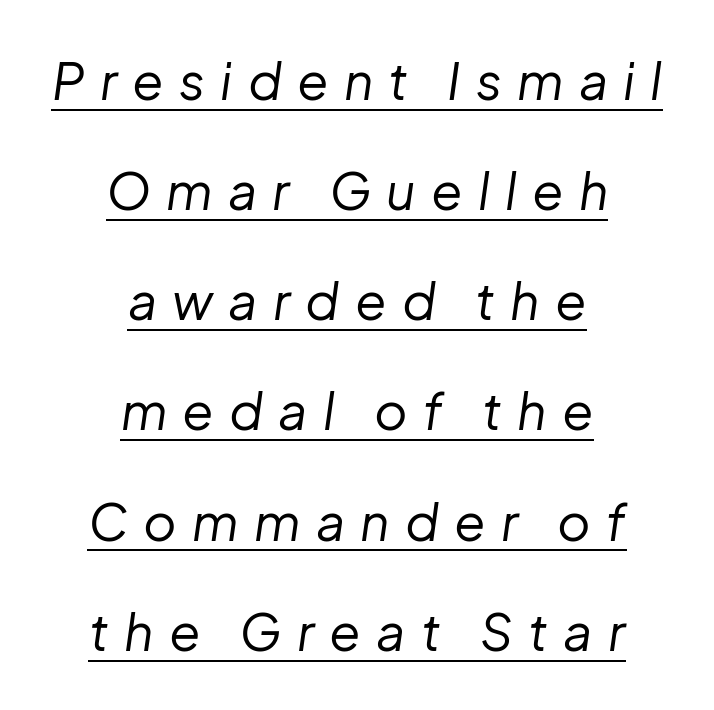
Q: Is the text bold? A: No.
Q: Is the text italic (slanted)? A: Yes, it leans right by about 8 degrees.
Q: Is the text underlined? A: Yes.
Q: How is the paragraph aligned? A: Centered.
Q: Is the spacing between letters normal or unusually wide? A: Unusually wide.
Q: Is the spacing between lines tight, normal or loose? A: Loose.
Q: Width (condensed, normal, or wide)? A: Normal.
Q: Stroke contrast? A: Low.
Q: x-height? A: Medium.
Q: Monospaced? A: No.
